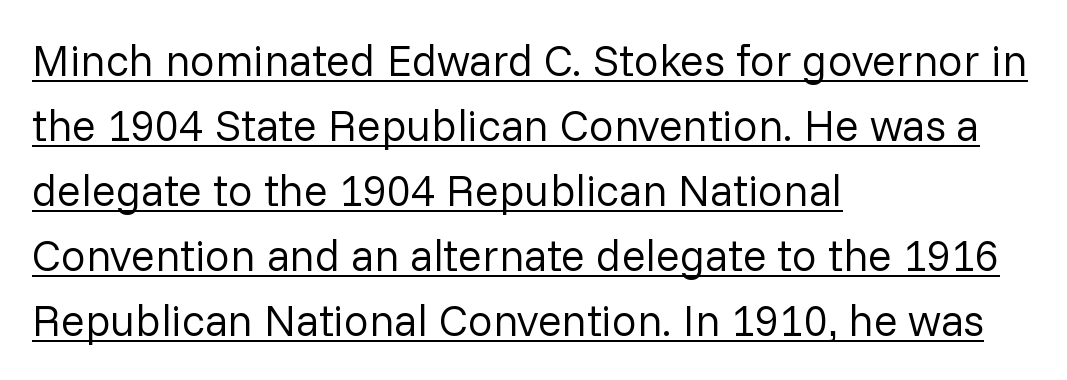
{"serif": "no", "italic": "no", "bold": "no", "weight": "regular", "width": "normal", "stroke_contrast": "low", "x_height": "medium", "monospaced": "no", "underline": "yes", "align": "left", "line_spacing": "normal", "line_spacing_ratio": 1.48, "letter_spacing": "normal", "letter_spacing_em": 0.0, "glyph_px": 44}
